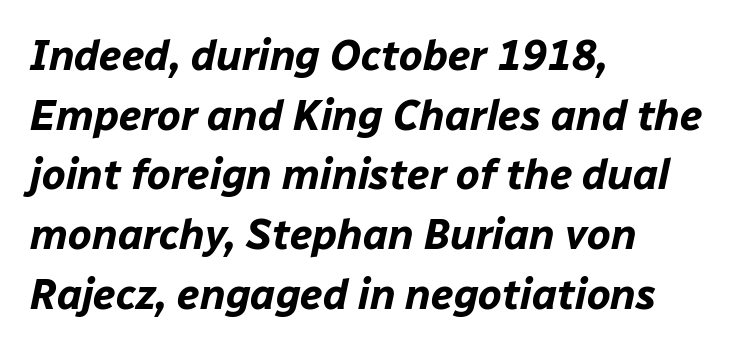
{"italic": "yes", "lean": "right", "slant_degrees": 12, "bold": "yes", "weight": "bold", "width": "normal", "stroke_contrast": "low", "x_height": "medium", "monospaced": "no", "underline": "no", "align": "left", "line_spacing": "normal", "line_spacing_ratio": 1.42, "letter_spacing": "normal", "letter_spacing_em": 0.0, "glyph_px": 42}
